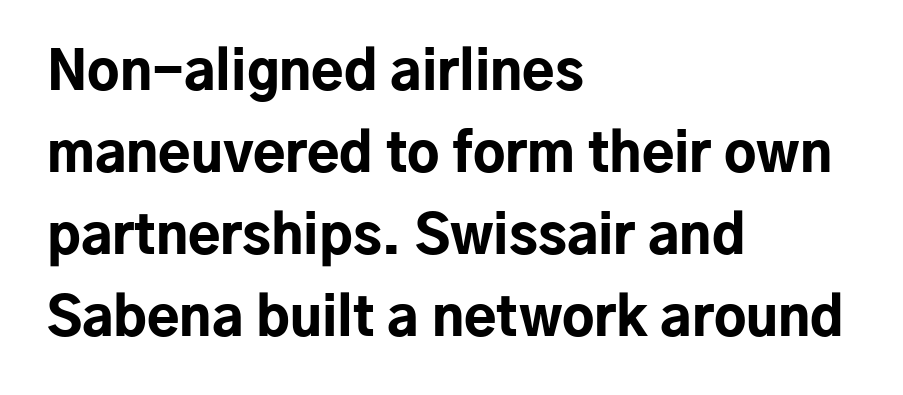
The image shows 53 px bold sans-serif type, upright; set left-aligned, normal line spacing (1.55x), normal letter spacing, not underlined; low stroke contrast and a medium x-height.
